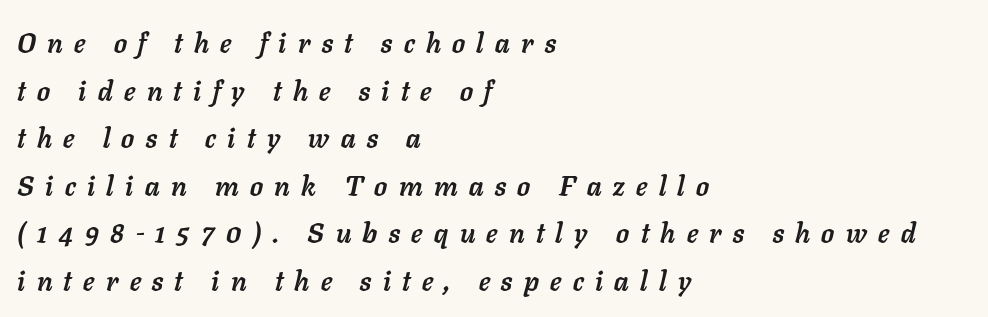
Every character sits at an angle, as italics do. One-word summary of the alignment: left. One glance says typical: line gaps are just what's usual. Proportional: the letters do not fall into vertical columns.
